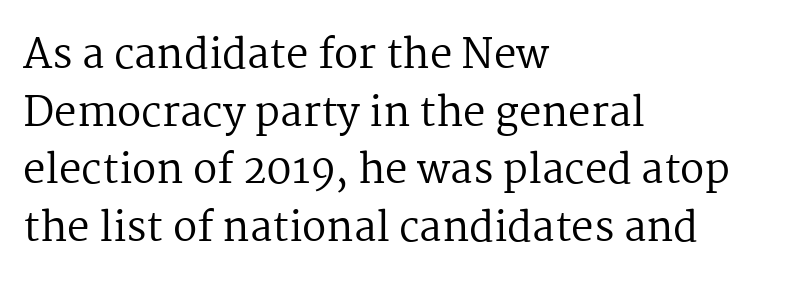
Q: Is the text bold? A: No.
Q: Is the text italic (slanted)? A: No, it is upright.
Q: Is the typeface a serif or a sans-serif typeface? A: Serif.
Q: Is the text underlined? A: No.
Q: How is the paragraph aligned? A: Left-aligned.
Q: Is the spacing between letters normal or unusually wide? A: Normal.
Q: Is the spacing between lines tight, normal or loose? A: Normal.
Q: Width (condensed, normal, or wide)? A: Normal.
Q: Stroke contrast? A: Medium.
Q: x-height? A: Medium.
Q: Monospaced? A: No.
